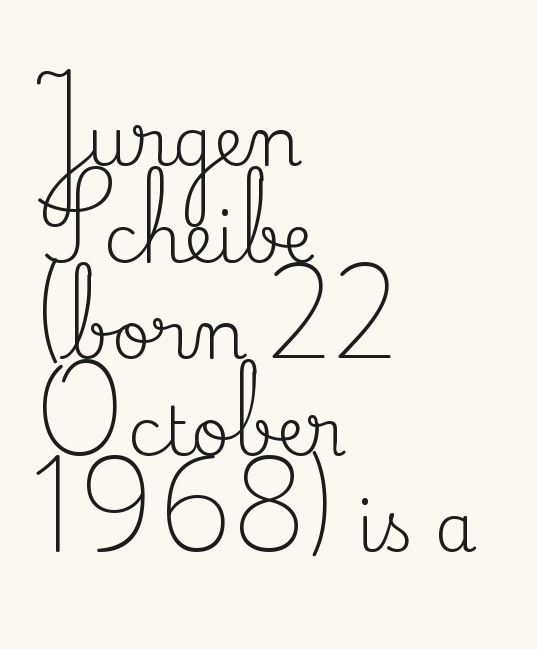
{"serif": "yes", "italic": "no", "bold": "no", "weight": "regular", "width": "normal", "stroke_contrast": "medium", "x_height": "small", "monospaced": "no", "underline": "no", "align": "left", "line_spacing": "normal", "line_spacing_ratio": 1.42, "letter_spacing": "normal", "letter_spacing_em": 0.0, "glyph_px": 68}
